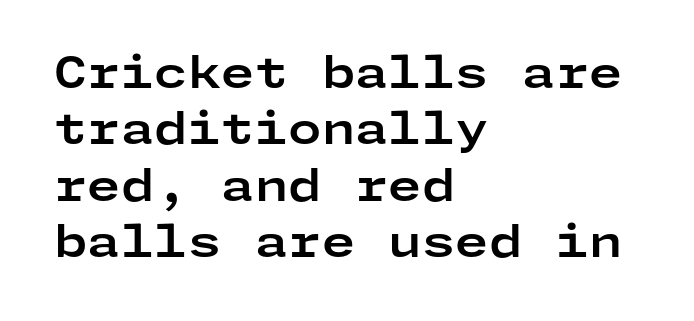
{"serif": "no", "italic": "no", "bold": "yes", "weight": "bold", "width": "wide", "stroke_contrast": "low", "x_height": "medium", "underline": "no", "align": "left", "line_spacing": "normal", "line_spacing_ratio": 1.31, "letter_spacing": "normal", "letter_spacing_em": 0.0, "glyph_px": 43}
